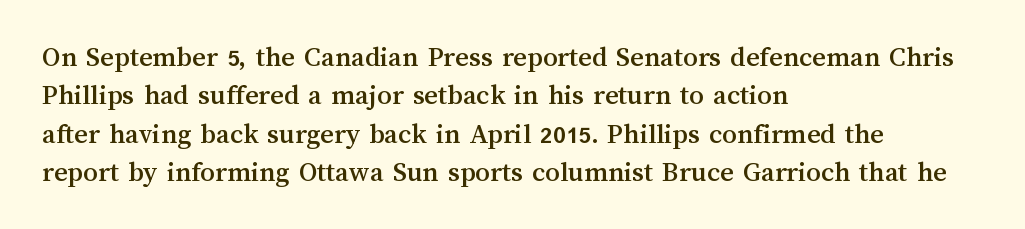
The image shows 29 px text type, upright; set left-aligned, normal line spacing (1.32x), normal letter spacing, not underlined; medium stroke contrast and a medium x-height.
